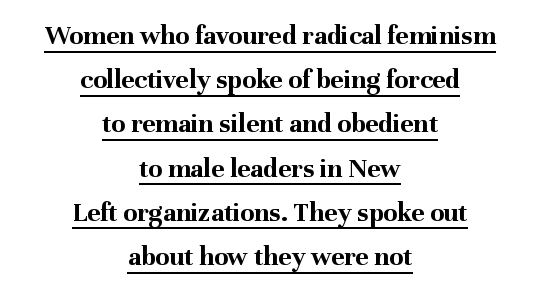
Posture: vertical. Short note: letters normally spaced. Notice how thick the strokes are: this is what a full bold looks like. Varying glyph widths throughout — classic text-font behaviour. These lines are centered, leaving both edges ragged. Regular leading.
